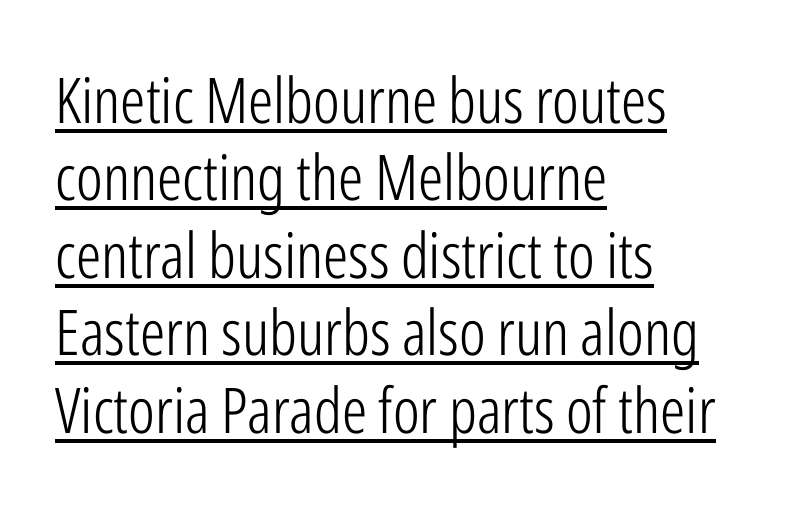
A student would call this left alignment; a typographer would say flush left, rag right. How are the letters spaced? Ordinarily, with no added tracking. In terms of posture, this sample is upright. No feet cap the strokes, marking this as sans-serif type. Summary of weight: not heavy and not bold. Glance below the letters and you will spot a drawn line.
